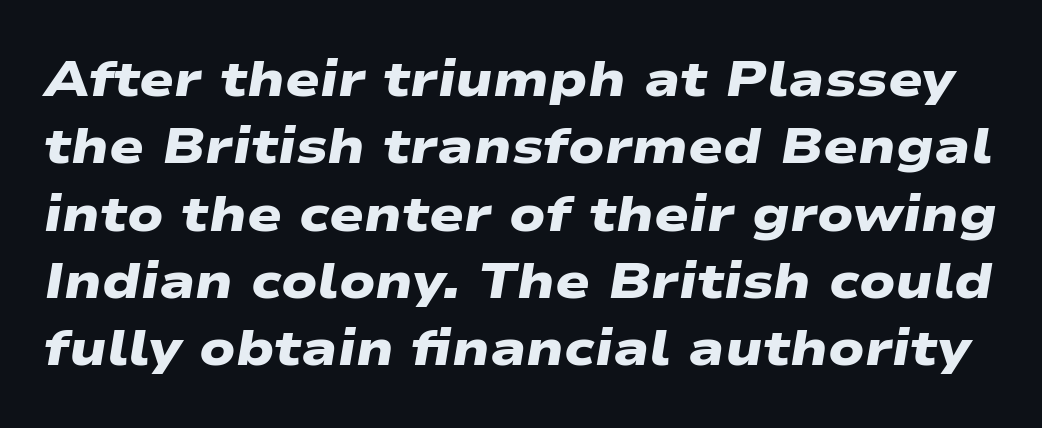
If you measured baseline to baseline, you'd find a middling distance. Spacing verdict: proportional, widths tailored to each character. A sans-serif font was chosen for this passage. The gap between lines stays unmarked.
